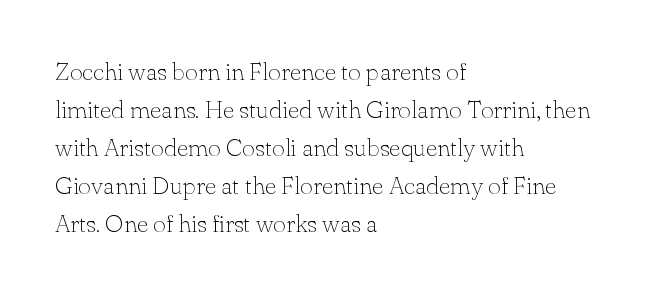
The font's upright variant was chosen for this text. The specimen omits any rule beneath the text block's lines. All the whitespace from short lines collects on the right. Tracking here is standard; glyphs follow each other at the usual distance.
